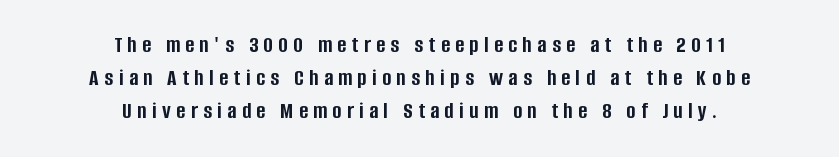
Q: Is the text bold? A: Yes.
Q: Is the text italic (slanted)? A: No, it is upright.
Q: Is the text underlined? A: No.
Q: How is the paragraph aligned? A: Centered.
Q: Is the spacing between letters normal or unusually wide? A: Unusually wide.
Q: Is the spacing between lines tight, normal or loose? A: Normal.
